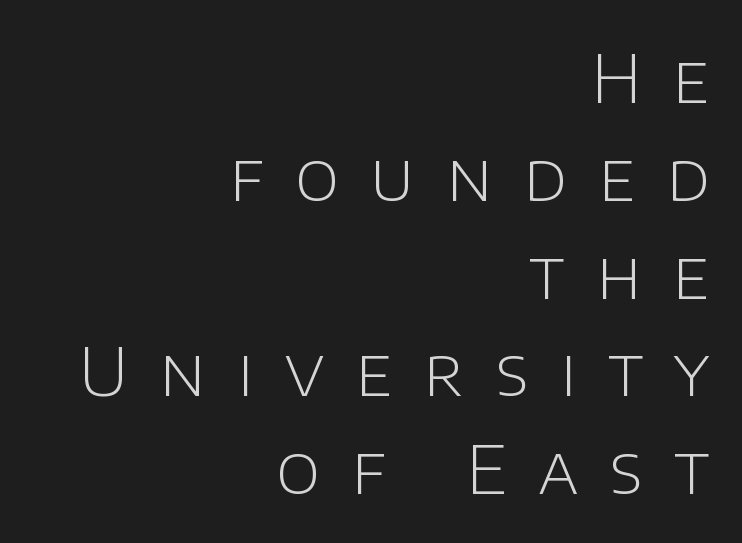
The image shows 67 px light sans-serif type, upright; set right-aligned, normal line spacing (1.46x), unusually wide letter spacing (+0.47 em), not underlined; low stroke contrast and a large x-height.
